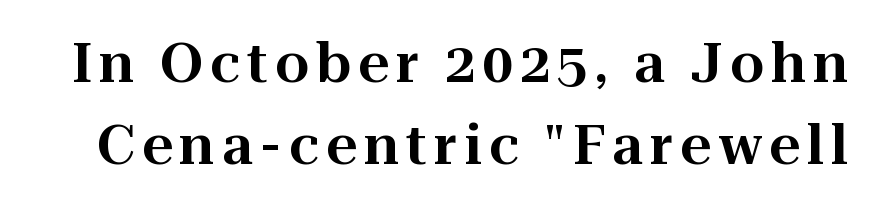
{"serif": "yes", "italic": "no", "width": "normal", "stroke_contrast": "high", "x_height": "medium", "monospaced": "no", "underline": "no", "line_spacing": "normal", "line_spacing_ratio": 1.52, "glyph_px": 54}
